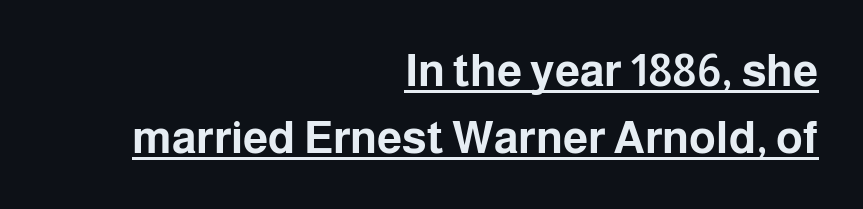
The image shows 45 px bold sans-serif type, upright; set right-aligned, normal line spacing (1.49x), normal letter spacing, underlined; low stroke contrast and a medium x-height.
